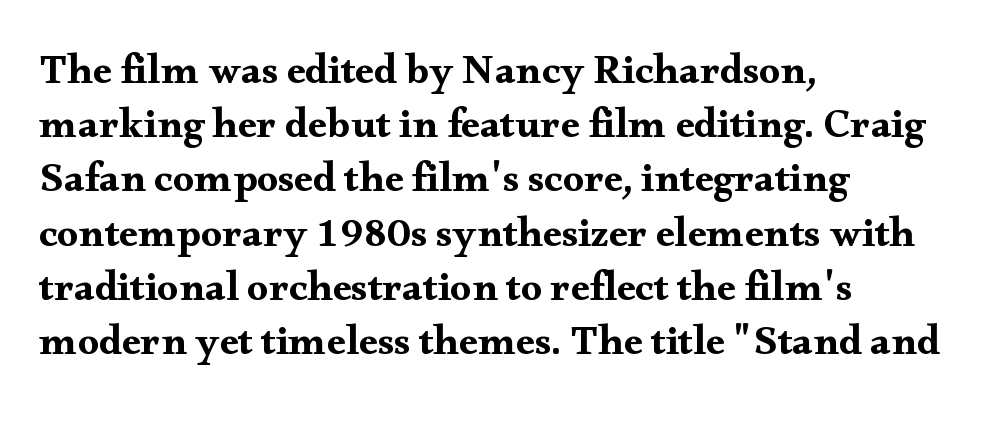
The image shows 42 px wide serif type, upright; set left-aligned, normal line spacing (1.29x), normal letter spacing, not underlined; medium stroke contrast and a small x-height.
